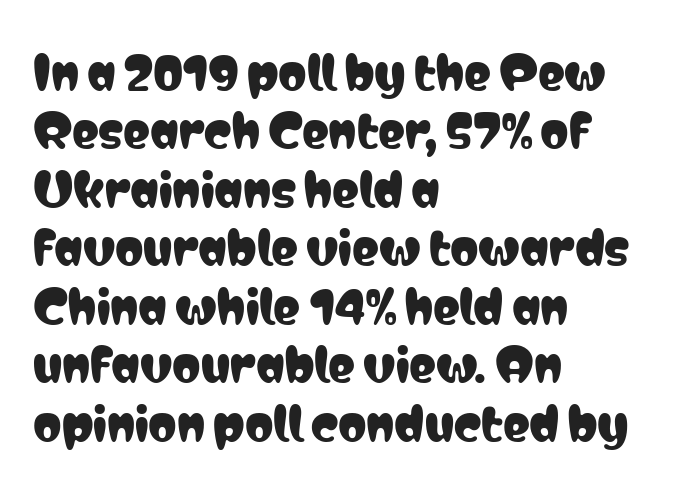
The image shows 45 px condensed sans-serif type, upright; set left-aligned, normal line spacing (1.3x), normal letter spacing, not underlined; low stroke contrast and a medium x-height.
